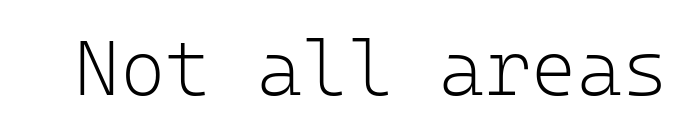
Q: Is the text bold? A: No.
Q: Is the text italic (slanted)? A: No, it is upright.
Q: Is the typeface a serif or a sans-serif typeface? A: Sans-serif.
Q: Is the text underlined? A: No.
Q: Is the spacing between letters normal or unusually wide? A: Normal.
Q: Width (condensed, normal, or wide)? A: Normal.
Q: Stroke contrast? A: Low.
Q: x-height? A: Medium.
Q: Monospaced? A: Yes.
